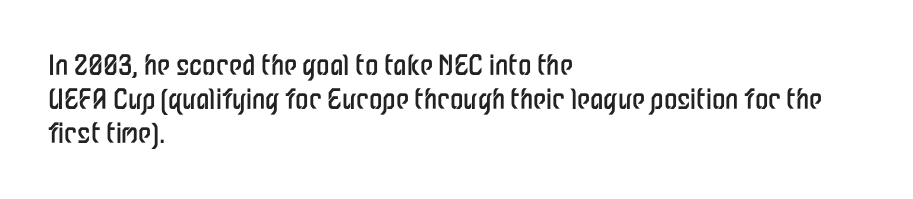
Vertically, the passage feels balanced, rows spaced as you'd expect. The strip under each line holds only bare page. Weight: in the light-to-regular range. Glyph-to-glyph distance matches everyday printed text.
